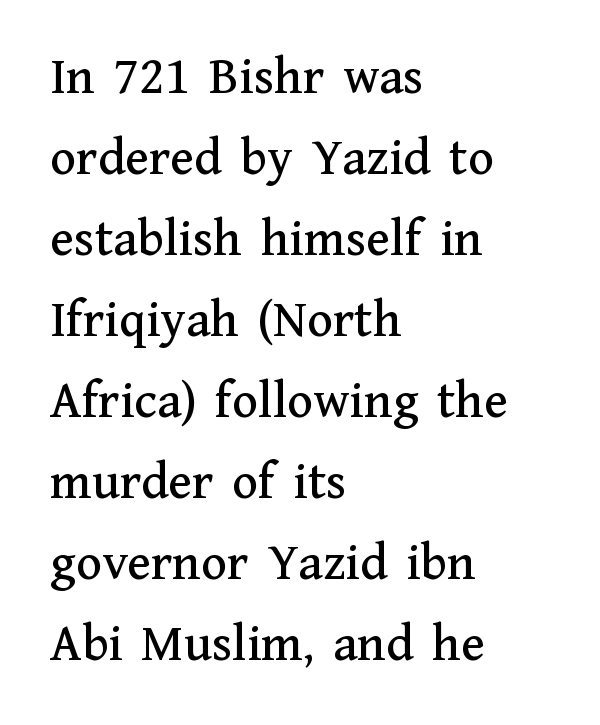
Q: Is the text italic (slanted)? A: No, it is upright.
Q: Is the typeface a serif or a sans-serif typeface? A: Serif.
Q: Is the text underlined? A: No.
Q: How is the paragraph aligned? A: Left-aligned.
Q: Is the spacing between letters normal or unusually wide? A: Normal.
Q: Is the spacing between lines tight, normal or loose? A: Normal.
Q: Width (condensed, normal, or wide)? A: Normal.
Q: Stroke contrast? A: Medium.
Q: x-height? A: Medium.
Q: Monospaced? A: No.
